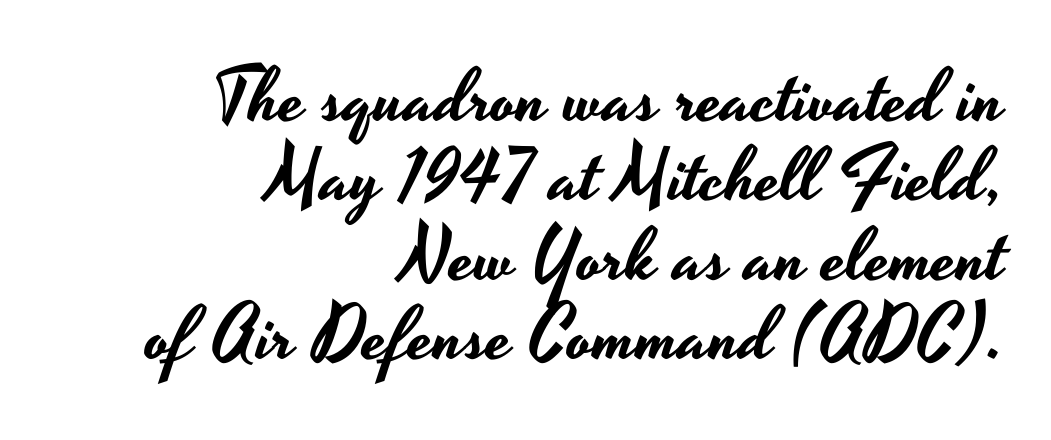
The image shows 75 px wide sans-serif type; set right-aligned, tight line spacing (1.06x), normal letter spacing, not underlined; low stroke contrast and a small x-height.
